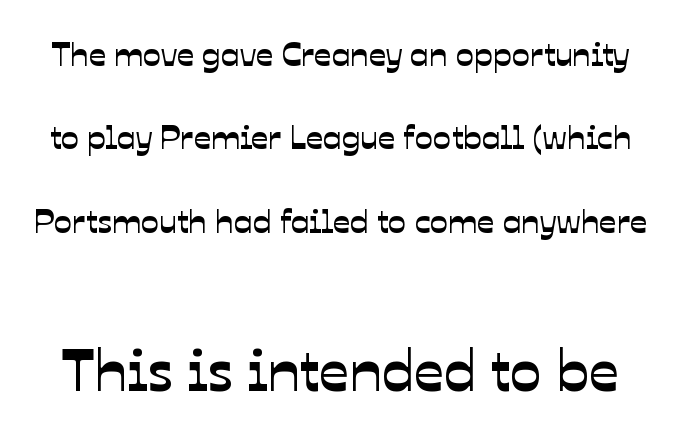
A student would notice the bottom passage is typeset larger than what precedes it. This sample trades compactness for vertical openness between lines. The type family on display is of the sans-serif kind. Short note: letters normally spaced. Varying glyph widths throughout — classic text-font behaviour. Type without underlining.
